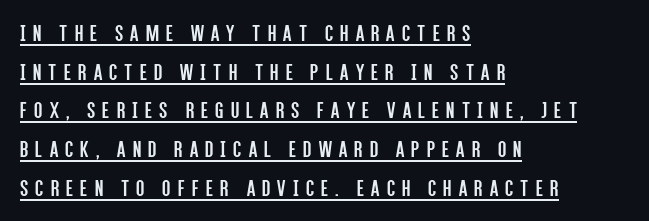
Q: Is the text bold? A: No.
Q: Is the text italic (slanted)? A: No, it is upright.
Q: Is the text underlined? A: Yes.
Q: How is the paragraph aligned? A: Left-aligned.
Q: Is the spacing between letters normal or unusually wide? A: Unusually wide.
Q: Is the spacing between lines tight, normal or loose? A: Normal.
